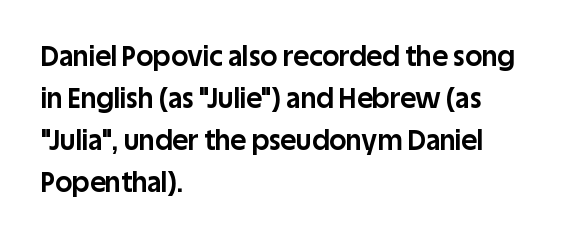
The image shows 27 px bold type, upright; set left-aligned, normal line spacing (1.56x), normal letter spacing, not underlined.
